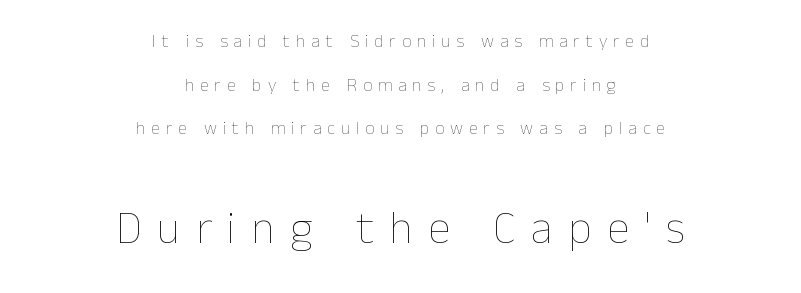
{"italic": "no", "bold": "no", "weight": "thin", "width": "normal", "stroke_contrast": "low", "x_height": "medium", "monospaced": "no", "underline": "no", "align": "center", "line_spacing": "loose", "line_spacing_ratio": 2.43, "letter_spacing": "wide", "letter_spacing_em": 0.33, "larger_block": "second", "size_ratio": 2.56, "glyph_px": 46}
